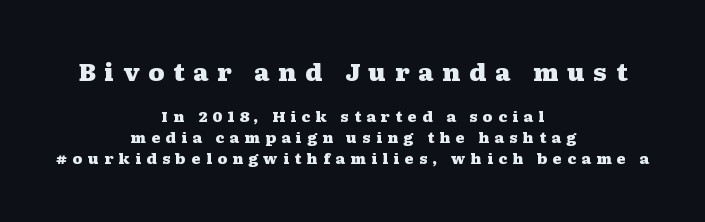
The rendering uses a moderate line-height, typical for paragraphs. Upright lettering throughout. Look at the tracking — it's clearly loosened, letters drifting apart. Lines of text with bare space underneath. What weight is shown? A full bold with thick strokes.
